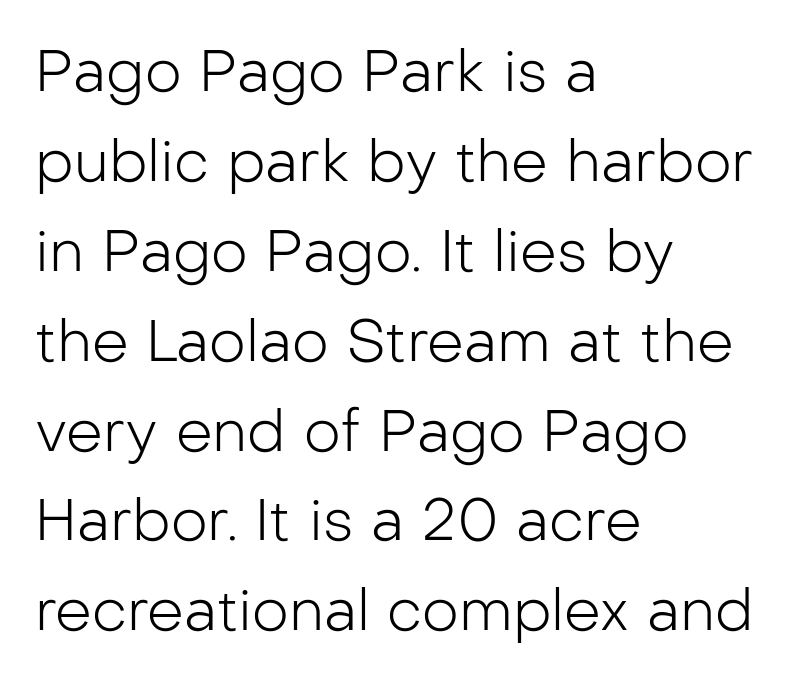
{"serif": "no", "italic": "no", "bold": "no", "weight": "light", "width": "normal", "stroke_contrast": "low", "x_height": "medium", "monospaced": "no", "underline": "no", "align": "left", "line_spacing": "normal", "line_spacing_ratio": 1.55, "letter_spacing": "normal", "letter_spacing_em": 0.0, "glyph_px": 58}
